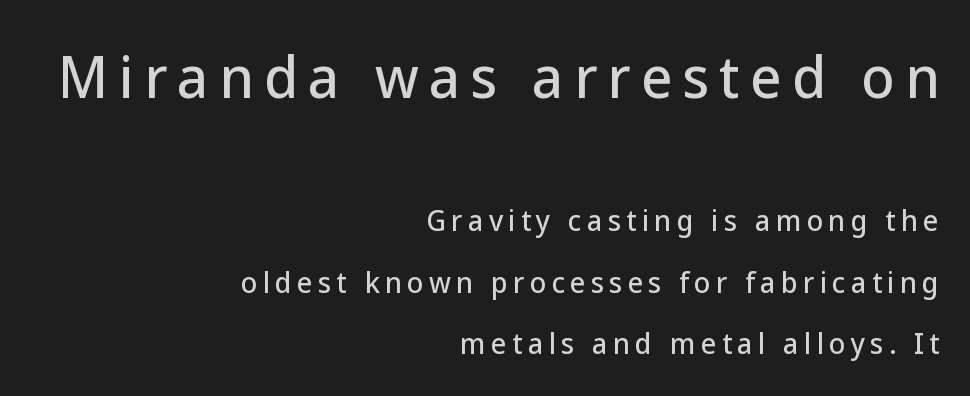
The image shows 54 px sans-serif type, upright; set right-aligned, loose line spacing (2.28x), not underlined; the first (top) block is 2.0x larger; low stroke contrast and a medium x-height.
